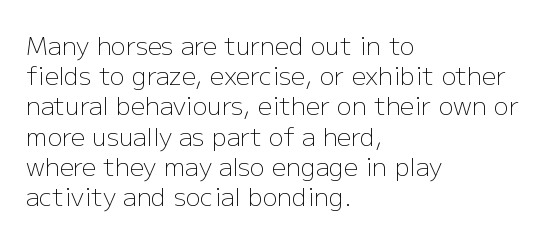
Q: Is the text bold? A: No.
Q: Is the text italic (slanted)? A: No, it is upright.
Q: Is the text underlined? A: No.
Q: How is the paragraph aligned? A: Left-aligned.
Q: Is the spacing between letters normal or unusually wide? A: Normal.
